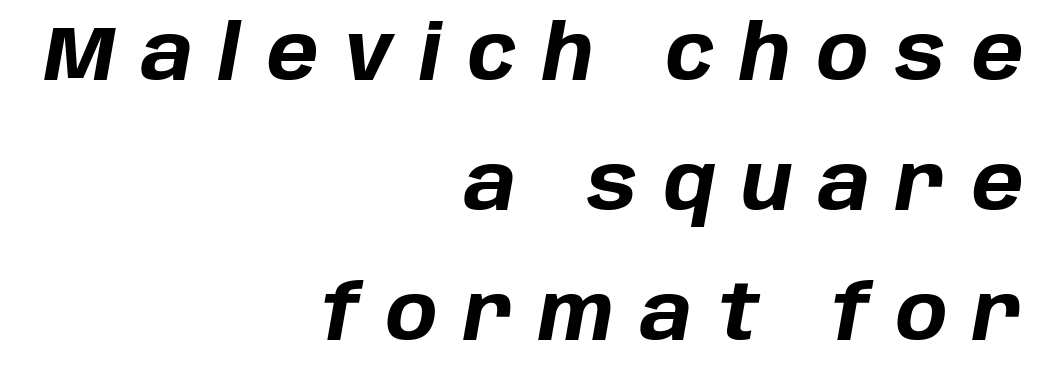
{"italic": "yes", "lean": "right", "slant_degrees": 10, "bold": "yes", "weight": "bold", "width": "normal", "stroke_contrast": "low", "x_height": "large", "monospaced": "no", "underline": "no", "align": "right", "line_spacing": "normal", "line_spacing_ratio": 1.69, "letter_spacing": "wide", "letter_spacing_em": 0.34, "glyph_px": 77}
